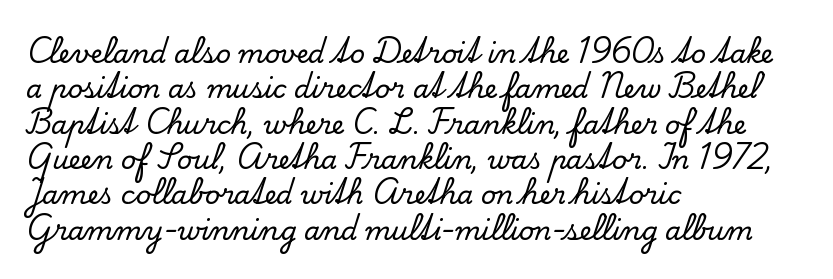
{"underline": "no", "align": "left", "line_spacing": "normal", "line_spacing_ratio": 1.36, "letter_spacing": "normal", "letter_spacing_em": 0.0, "glyph_px": 26}
